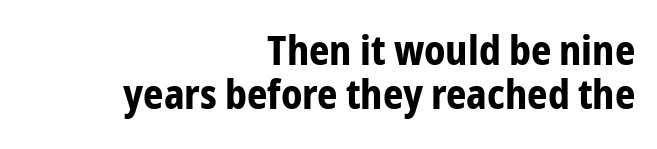
Q: Is the text bold? A: Yes.
Q: Is the text italic (slanted)? A: No, it is upright.
Q: Is the typeface a serif or a sans-serif typeface? A: Sans-serif.
Q: Is the text underlined? A: No.
Q: How is the paragraph aligned? A: Right-aligned.
Q: Is the spacing between letters normal or unusually wide? A: Normal.
Q: Is the spacing between lines tight, normal or loose? A: Tight.
Q: Width (condensed, normal, or wide)? A: Condensed.
Q: Stroke contrast? A: Low.
Q: x-height? A: Medium.
Q: Monospaced? A: No.
